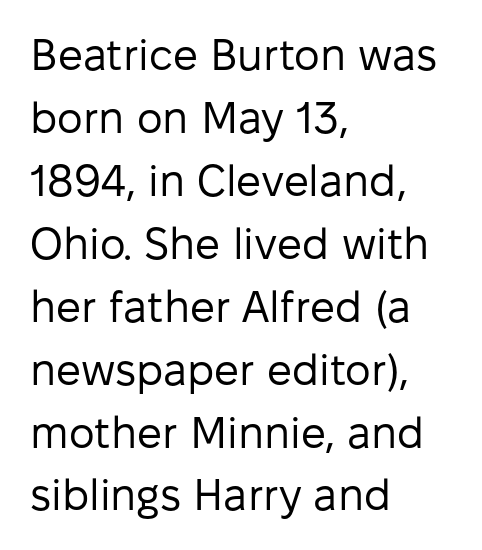
One-word summary of the alignment: left. Vertical spacing — default. A roman cut, with each character standing at attention. You could call the tracking neutral — neither tight nor loose. Do the characters align in a grid? No, the font is proportional.
